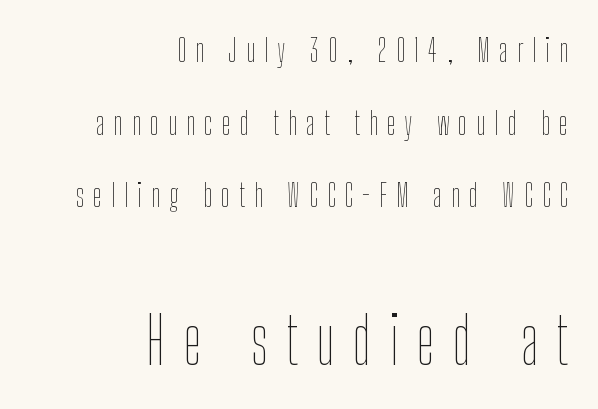
In CSS terms this would be text-align: right. A bare baseline throughout the passage. Observe the wide spacing: letters keep a clear distance from each other. These lines were composed using upright roman letters.
